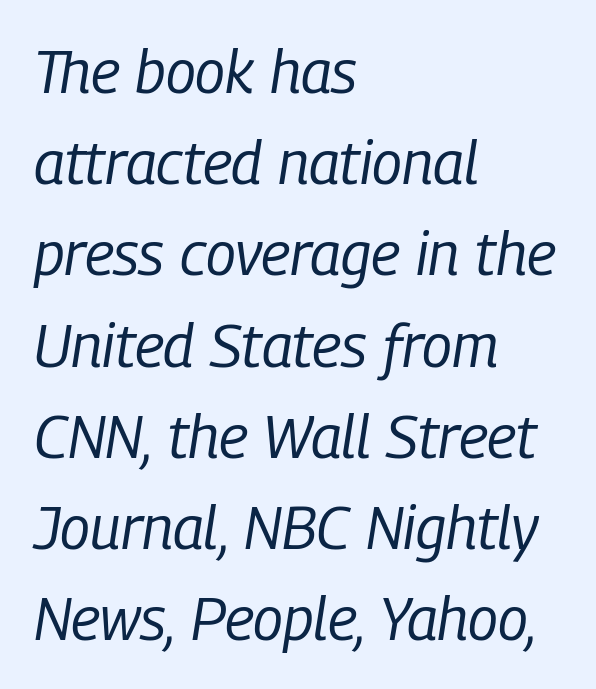
{"italic": "yes", "lean": "right", "slant_degrees": 9, "bold": "no", "weight": "regular", "width": "condensed", "stroke_contrast": "low", "x_height": "medium", "monospaced": "no", "underline": "no", "align": "left", "line_spacing": "normal", "line_spacing_ratio": 1.52, "letter_spacing": "normal", "letter_spacing_em": 0.0, "glyph_px": 60}
